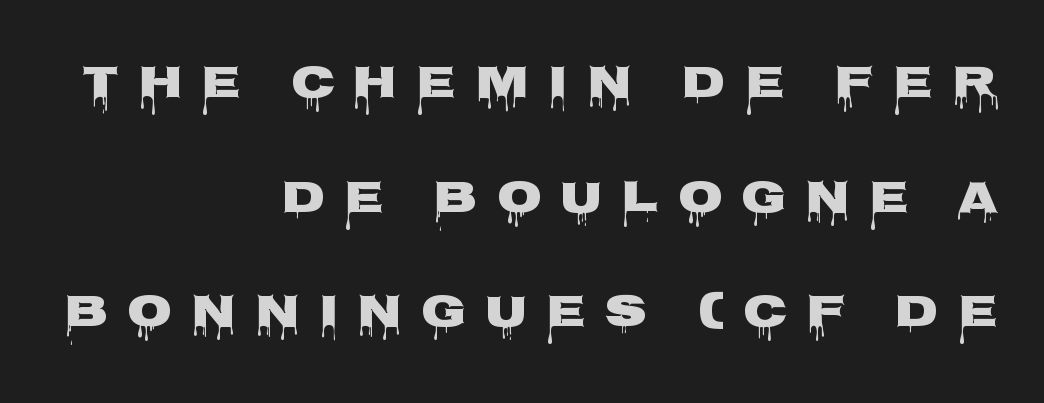
The image shows 46 px wide sans-serif type, upright; set right-aligned, loose line spacing (2.49x), unusually wide letter spacing (+0.41 em), not underlined; low stroke contrast and a large x-height.
